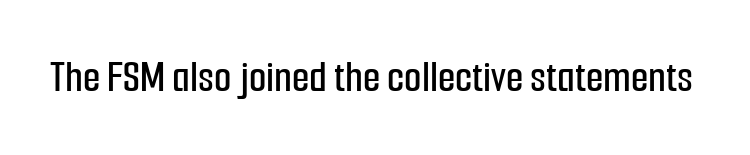
{"serif": "no", "italic": "no", "width": "condensed", "stroke_contrast": "low", "x_height": "medium", "monospaced": "no", "underline": "no", "letter_spacing": "normal", "letter_spacing_em": 0.0, "glyph_px": 45}
